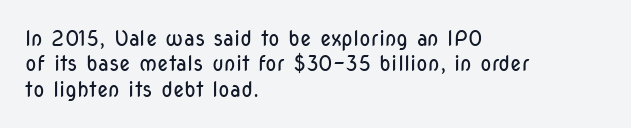
Q: Is the text bold? A: No.
Q: Is the text italic (slanted)? A: No, it is upright.
Q: Is the text underlined? A: No.
Q: How is the paragraph aligned? A: Left-aligned.
Q: Is the spacing between letters normal or unusually wide? A: Normal.
